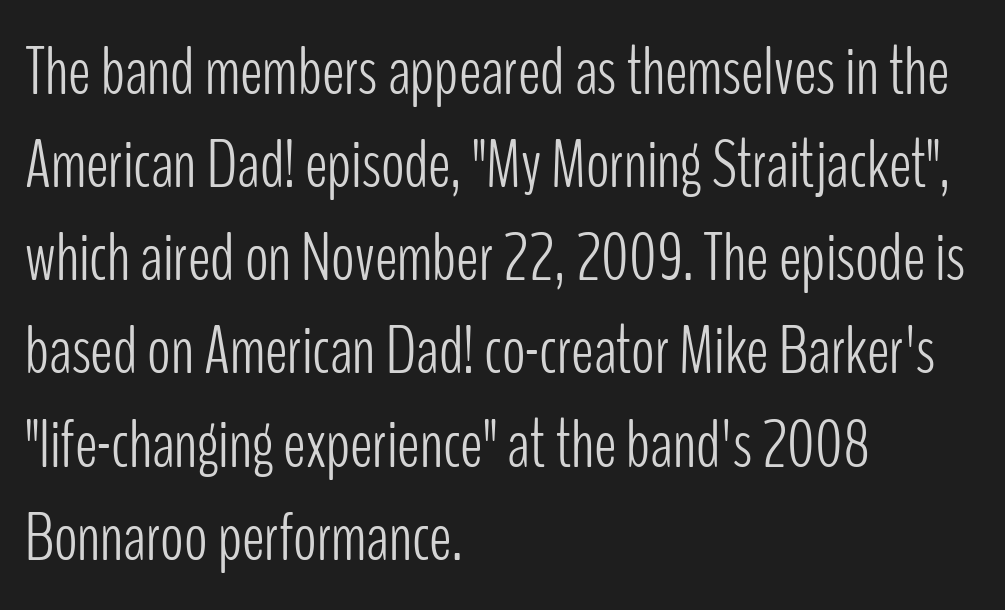
Notice how the passage keeps a crisp vertical edge on the left only. Font category for this specimen: sans-serif. No extra tracking has been applied to these lines. The foot of each line stays bare and open. The block of text has a typical density, with ordinary space between rows. Do the characters align in a grid? No, the font is proportional.
